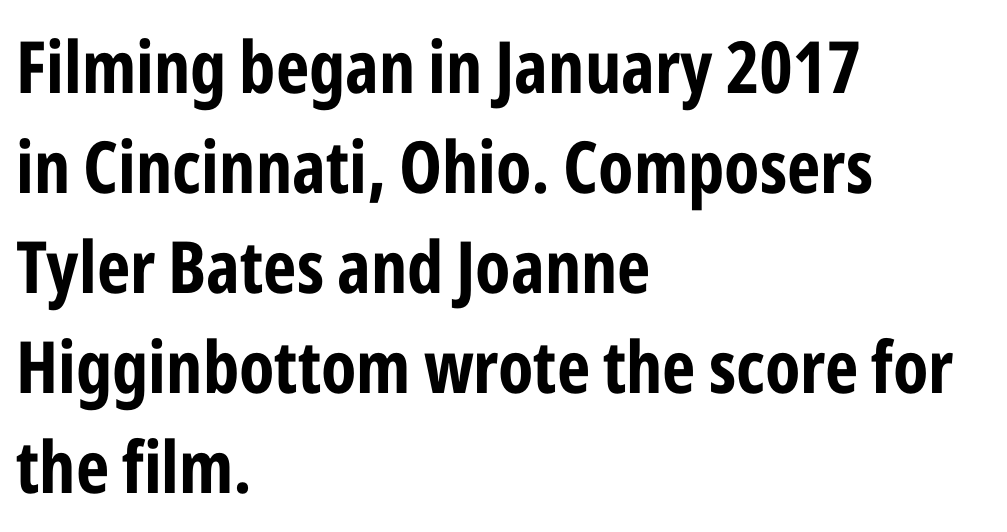
{"serif": "no", "italic": "no", "bold": "yes", "weight": "bold", "width": "condensed", "stroke_contrast": "low", "x_height": "medium", "monospaced": "no", "underline": "no", "align": "left", "line_spacing": "normal", "line_spacing_ratio": 1.39, "letter_spacing": "normal", "letter_spacing_em": 0.0, "glyph_px": 72}
